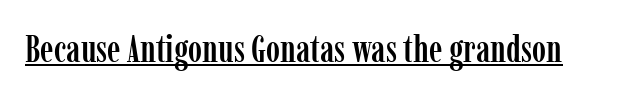
{"serif": "yes", "italic": "no", "width": "condensed", "stroke_contrast": "low", "x_height": "medium", "monospaced": "no", "underline": "yes", "letter_spacing": "normal", "letter_spacing_em": 0.0, "glyph_px": 38}
